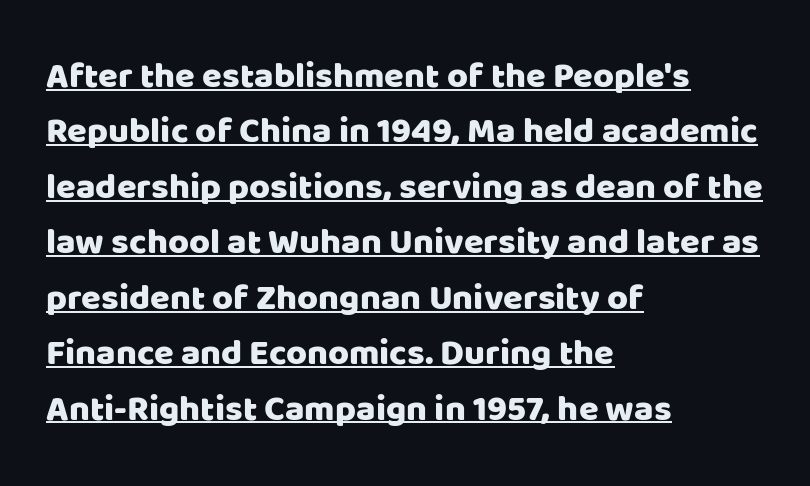
The image shows 36 px sans-serif type, upright; set left-aligned, normal line spacing (1.54x), normal letter spacing, underlined; low stroke contrast and a large x-height.
